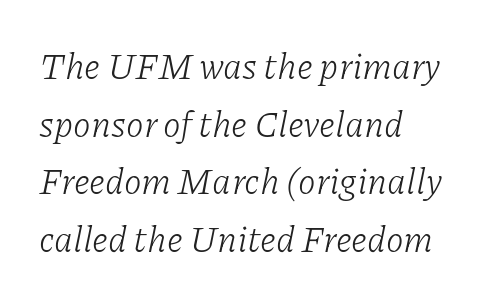
{"serif": "yes", "italic": "yes", "lean": "right", "slant_degrees": 11, "bold": "no", "weight": "light", "width": "normal", "stroke_contrast": "low", "x_height": "medium", "monospaced": "no", "underline": "no", "align": "left", "line_spacing": "normal", "line_spacing_ratio": 1.6, "letter_spacing": "normal", "letter_spacing_em": 0.0, "glyph_px": 36}
